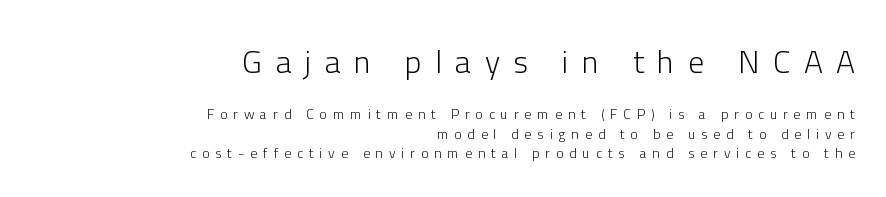
Q: Is the text bold? A: No.
Q: Is the text italic (slanted)? A: No, it is upright.
Q: Is the typeface a serif or a sans-serif typeface? A: Sans-serif.
Q: Is the text underlined? A: No.
Q: How is the paragraph aligned? A: Right-aligned.
Q: Is the spacing between letters normal or unusually wide? A: Unusually wide.
Q: Is the spacing between lines tight, normal or loose? A: Normal.
Q: Which block of text is set in a larger size, the first (top) or the second (bottom)? A: The first (top) one.
Q: Width (condensed, normal, or wide)? A: Normal.
Q: Stroke contrast? A: Low.
Q: x-height? A: Medium.
Q: Monospaced? A: No.
